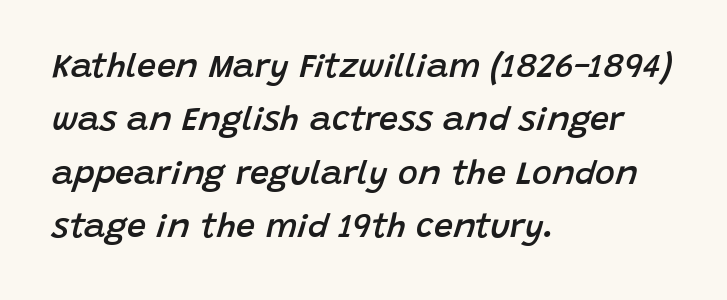
Each letter keeps its own natural width here, so spacing adapts to shape. The rows are spaced the way most documents space them. How heavy is the stroke? Medium-heavy — a semibold, shy of bold. Notice how the stems are inclined rather than vertical — that's the hallmark of italics. These lines are set flush left with a ragged right edge.
